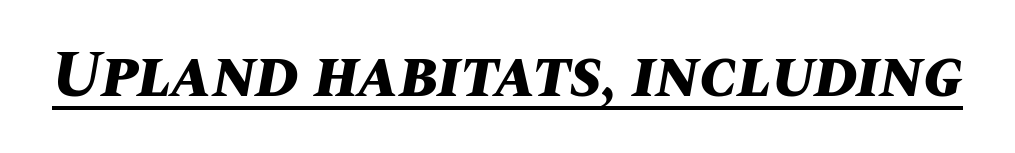
Q: Is the text bold? A: Yes.
Q: Is the text italic (slanted)? A: Yes, it leans right by about 10 degrees.
Q: Is the text underlined? A: Yes.
Q: Is the spacing between letters normal or unusually wide? A: Normal.
Q: Width (condensed, normal, or wide)? A: Normal.
Q: Stroke contrast? A: Medium.
Q: x-height? A: Large.
Q: Monospaced? A: No.
